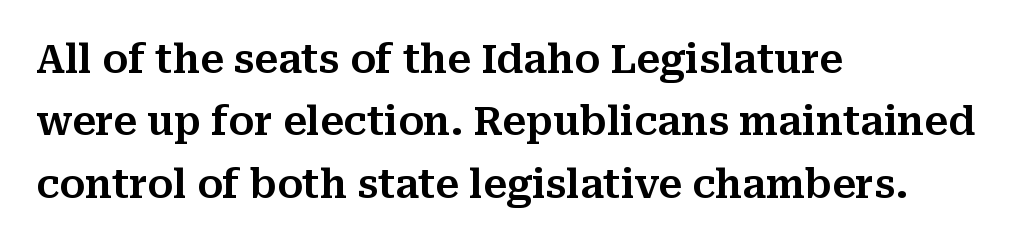
Q: Is the text italic (slanted)? A: No, it is upright.
Q: Is the typeface a serif or a sans-serif typeface? A: Serif.
Q: Is the text underlined? A: No.
Q: How is the paragraph aligned? A: Left-aligned.
Q: Is the spacing between letters normal or unusually wide? A: Normal.
Q: Is the spacing between lines tight, normal or loose? A: Normal.
Q: Width (condensed, normal, or wide)? A: Normal.
Q: Stroke contrast? A: Medium.
Q: x-height? A: Medium.
Q: Monospaced? A: No.
